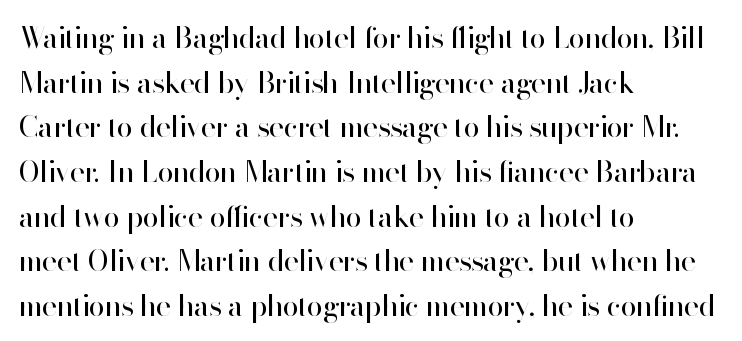
Q: Is the text bold? A: No.
Q: Is the text italic (slanted)? A: No, it is upright.
Q: Is the typeface a serif or a sans-serif typeface? A: Sans-serif.
Q: Is the text underlined? A: No.
Q: How is the paragraph aligned? A: Left-aligned.
Q: Is the spacing between letters normal or unusually wide? A: Normal.
Q: Is the spacing between lines tight, normal or loose? A: Normal.
Q: Width (condensed, normal, or wide)? A: Normal.
Q: Stroke contrast? A: High.
Q: x-height? A: Small.
Q: Monospaced? A: No.
